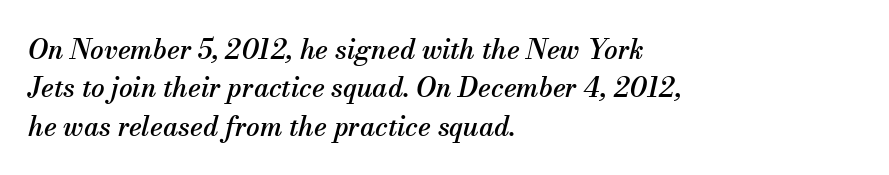
The image shows 27 px text type, italic (leaning right); set left-aligned, normal line spacing (1.42x), normal letter spacing, not underlined.
